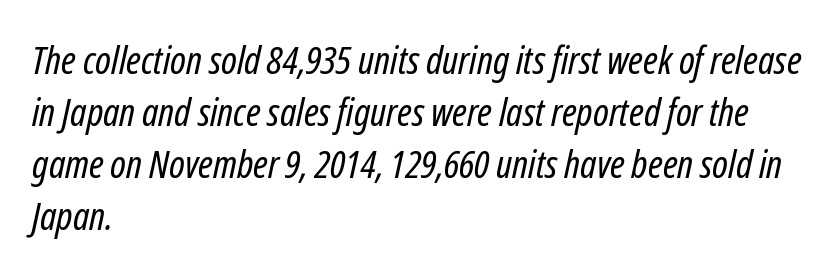
The glyphs look as if they've been sheared to an angle. This is not heavy type; no bold has been used. Underlining? Definitely not there. The letters sit at their default tracking, neither squeezed nor spread.
